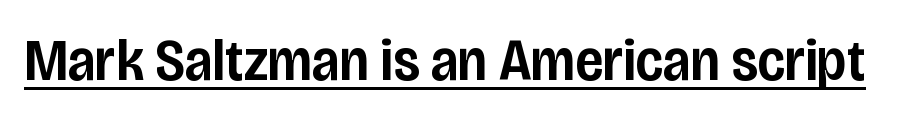
{"serif": "no", "italic": "no", "bold": "semi", "weight": "semibold", "width": "condensed", "stroke_contrast": "low", "x_height": "large", "monospaced": "no", "underline": "yes", "letter_spacing": "normal", "letter_spacing_em": 0.0, "glyph_px": 60}
